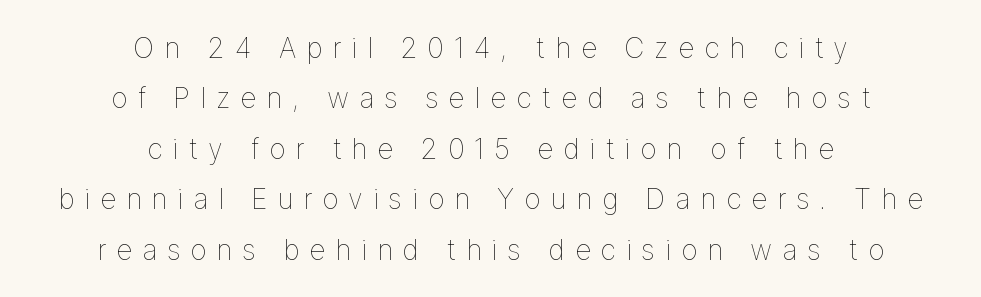
The image shows 28 px thin type, upright; set centered, line spacing 1.8x, unusually wide letter spacing (+0.35 em), not underlined; low stroke contrast and a medium x-height.
